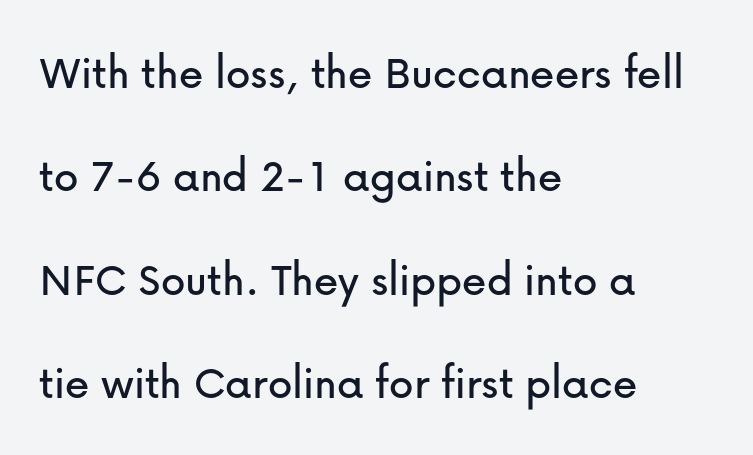
{"serif": "no", "italic": "no", "width": "normal", "stroke_contrast": "low", "x_height": "medium", "monospaced": "no", "underline": "no", "align": "left", "line_spacing": "loose", "line_spacing_ratio": 2.11, "letter_spacing": "normal", "letter_spacing_em": 0.0, "glyph_px": 49}
